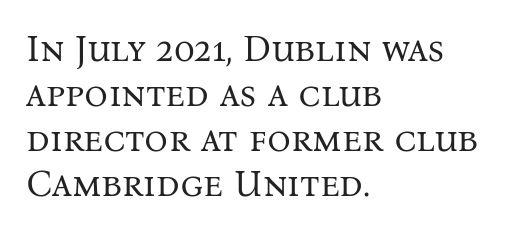
Decoration check: the copy has no underline. Letterform terminals end in serifs throughout the passage. Visually the block forms a straight wall on the left and a jagged coastline on the right. Note the varied advance widths — an 'i' is clearly narrower than an 'm'. Stroke thickness stays within the range of a standard reading face or lighter.
